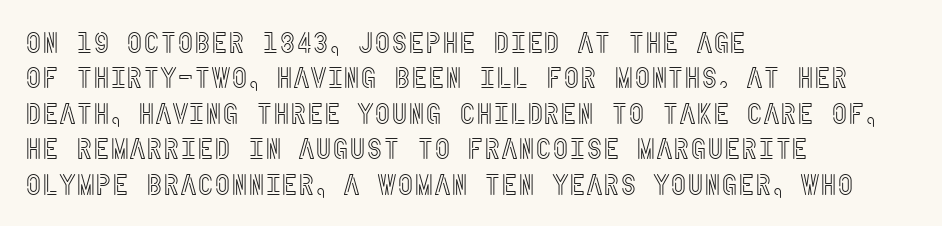
Check under the words: just untouched page. Vertical strokes here are truly vertical. There is no visible air inserted between adjacent glyphs. A classic flush-left, rag-right setting is used for this passage.
